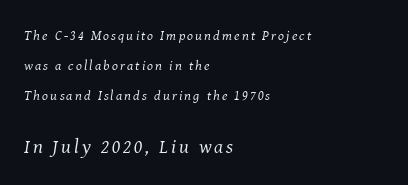
The image shows 20 px text type, italic (leaning right); set left-aligned, loose line spacing (2.16x), not underlined; the second (bottom) block is 1.43x larger.
